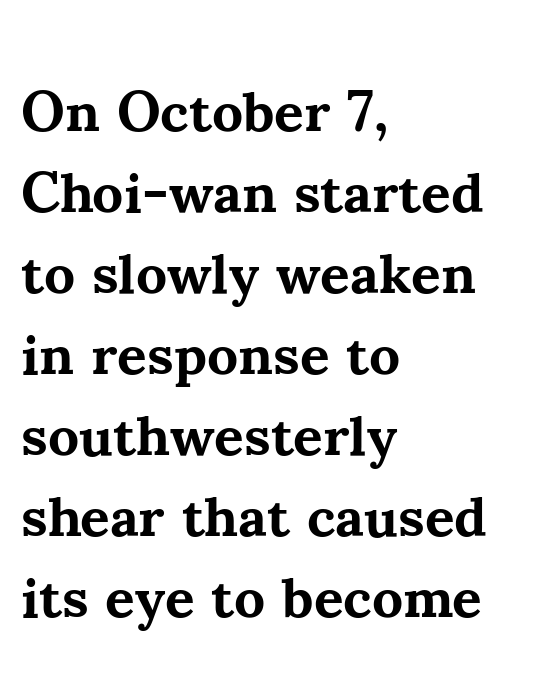
{"serif": "yes", "italic": "no", "bold": "yes", "weight": "bold", "width": "normal", "stroke_contrast": "medium", "x_height": "small", "monospaced": "no", "underline": "no", "align": "left", "line_spacing": "normal", "line_spacing_ratio": 1.42, "letter_spacing": "normal", "letter_spacing_em": 0.0, "glyph_px": 57}
